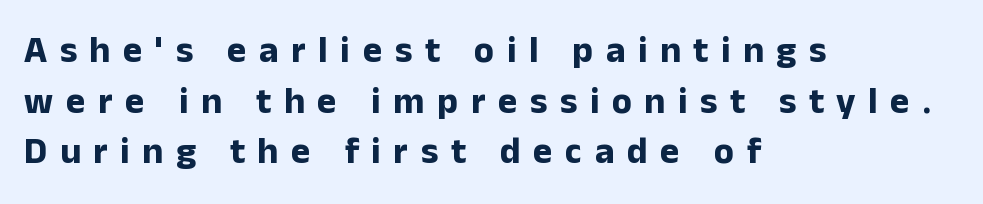
The image shows 37 px bold sans-serif type, upright; set left-aligned, normal line spacing (1.37x), unusually wide letter spacing (+0.34 em), not underlined; low stroke contrast and a medium x-height.
